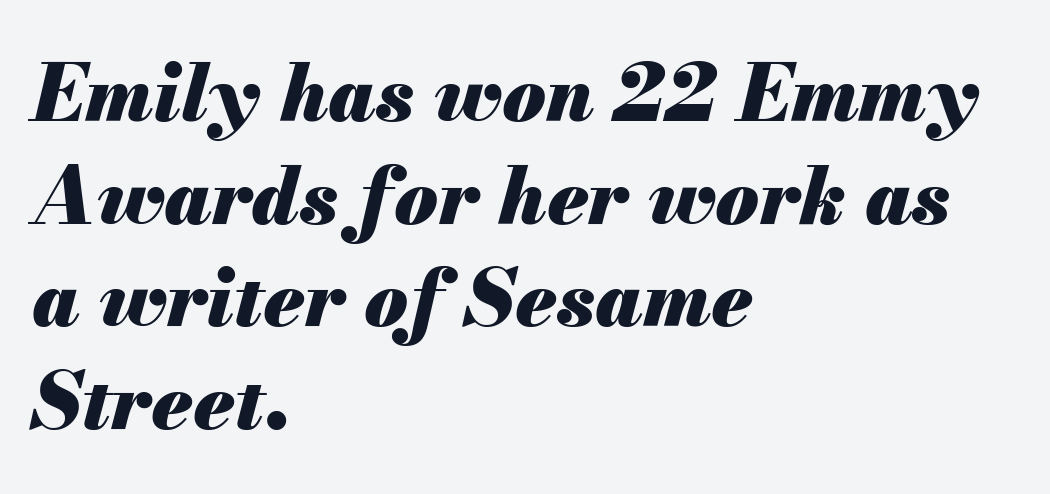
{"italic": "yes", "lean": "right", "slant_degrees": 13, "bold": "yes", "weight": "heavy", "width": "normal", "stroke_contrast": "medium", "x_height": "small", "monospaced": "no", "underline": "no", "align": "left", "line_spacing": "normal", "line_spacing_ratio": 1.3, "letter_spacing": "normal", "letter_spacing_em": 0.0, "glyph_px": 79}
